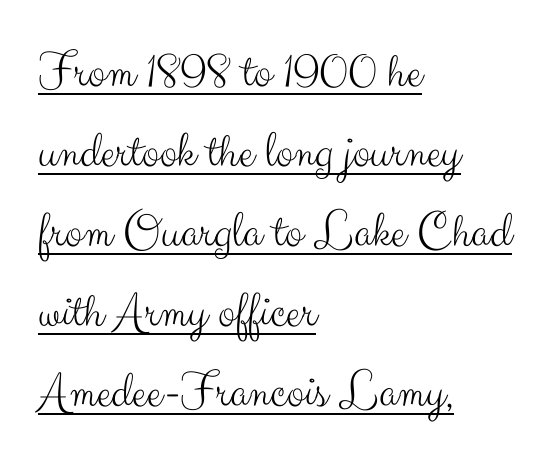
The face used here is proportionally spaced, like ordinary book or web type. Honestly, the letter spacing is just normal — you wouldn't notice it. Each line starts at the same left margin while the right side varies. Each stroke keeps to a modest, everyday thickness or less.
